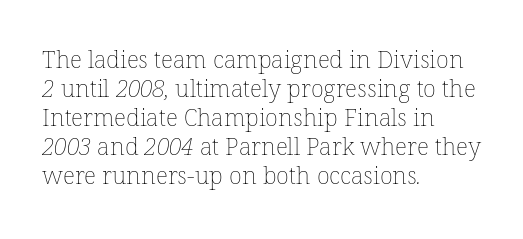
The image shows 24 px text type; set left-aligned, line spacing 1.21x, normal letter spacing, not underlined.
